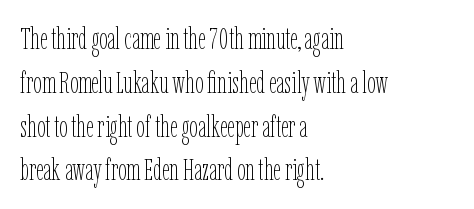
{"italic": "no", "bold": "no", "weight": "thin", "width": "condensed", "stroke_contrast": "low", "x_height": "medium", "monospaced": "no", "underline": "no", "align": "left", "line_spacing": "normal", "line_spacing_ratio": 1.46, "letter_spacing": "normal", "letter_spacing_em": 0.0, "glyph_px": 30}
